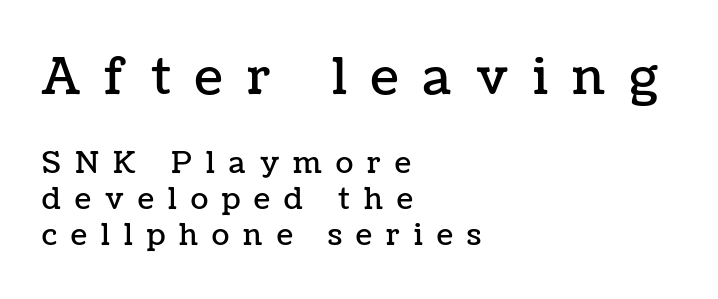
Q: Is the text italic (slanted)? A: No, it is upright.
Q: Is the text underlined? A: No.
Q: How is the paragraph aligned? A: Left-aligned.
Q: Is the spacing between letters normal or unusually wide? A: Unusually wide.
Q: Which block of text is set in a larger size, the first (top) or the second (bottom)? A: The first (top) one.
Q: Width (condensed, normal, or wide)? A: Normal.
Q: Stroke contrast? A: Low.
Q: x-height? A: Medium.
Q: Monospaced? A: No.
